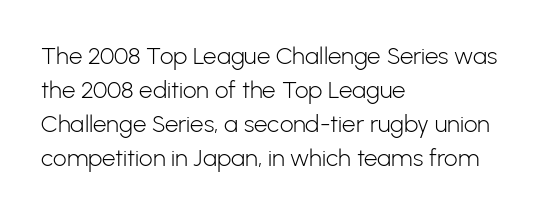
The image shows 24 px text type, upright; set left-aligned, normal line spacing (1.42x), normal letter spacing, not underlined.
